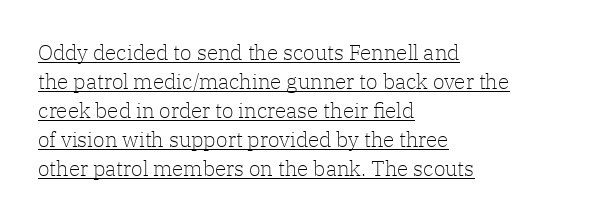
Is the block centered? No — it sits flush against the left margin. Descenders here cross a horizontal rule under the line. Caption: standard tracking, unaltered. Italic: no, the glyphs are upright roman.
